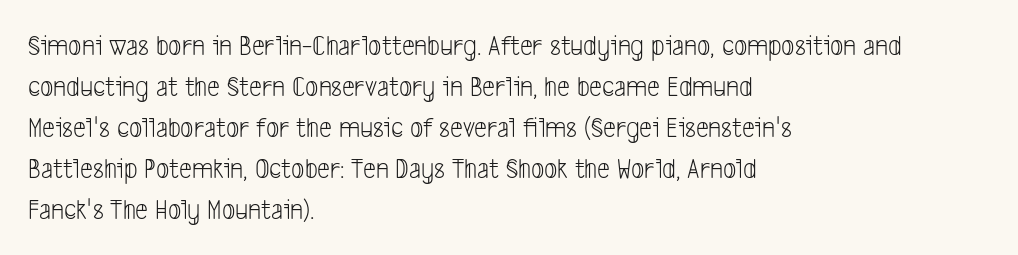
The image shows 29 px light, condensed sans-serif type; set left-aligned, normal line spacing (1.41x), normal letter spacing, not underlined; low stroke contrast and a medium x-height.
